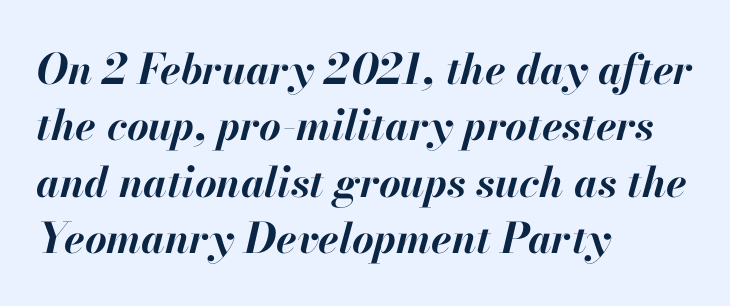
Q: Is the text bold? A: Yes.
Q: Is the text italic (slanted)? A: Yes, it leans right by about 13 degrees.
Q: Is the text underlined? A: No.
Q: How is the paragraph aligned? A: Left-aligned.
Q: Is the spacing between letters normal or unusually wide? A: Normal.
Q: Is the spacing between lines tight, normal or loose? A: Normal.
Q: Width (condensed, normal, or wide)? A: Normal.
Q: Stroke contrast? A: High.
Q: x-height? A: Small.
Q: Monospaced? A: No.
